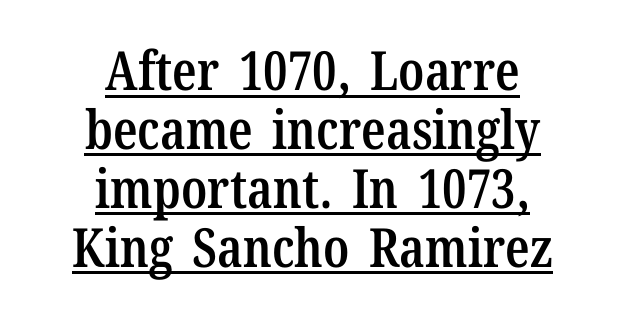
Q: Is the text bold? A: Semi-bold.
Q: Is the text italic (slanted)? A: No, it is upright.
Q: Is the typeface a serif or a sans-serif typeface? A: Serif.
Q: Is the text underlined? A: Yes.
Q: How is the paragraph aligned? A: Centered.
Q: Is the spacing between letters normal or unusually wide? A: Normal.
Q: Is the spacing between lines tight, normal or loose? A: Tight.
Q: Width (condensed, normal, or wide)? A: Condensed.
Q: Stroke contrast? A: Low.
Q: x-height? A: Medium.
Q: Monospaced? A: No.
